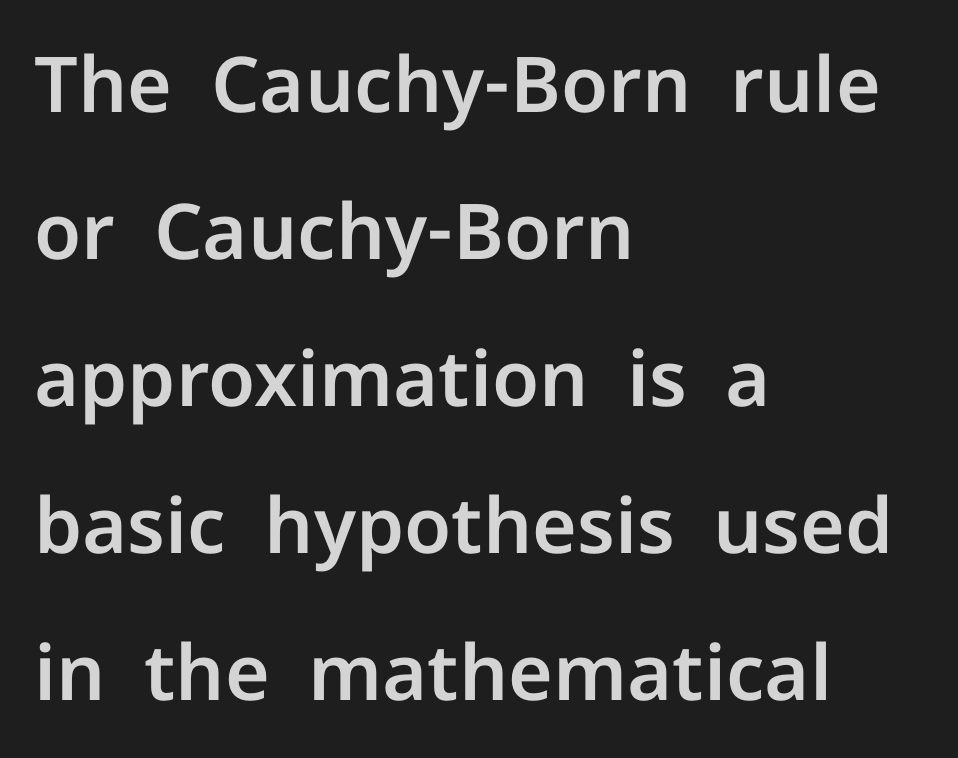
Q: Is the text italic (slanted)? A: No, it is upright.
Q: Is the typeface a serif or a sans-serif typeface? A: Sans-serif.
Q: Is the text underlined? A: No.
Q: How is the paragraph aligned? A: Left-aligned.
Q: Is the spacing between letters normal or unusually wide? A: Normal.
Q: Is the spacing between lines tight, normal or loose? A: Loose.
Q: Width (condensed, normal, or wide)? A: Normal.
Q: Stroke contrast? A: Low.
Q: x-height? A: Medium.
Q: Monospaced? A: No.
